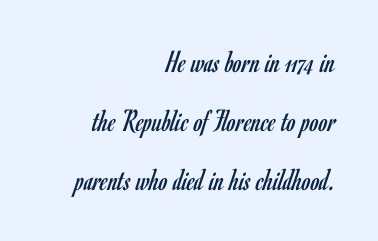
The passage is arranged like a letterhead date or caption credit — flush right. This sample has the flowing, uneven cadence of proportional lettering. Nobody touched the tracking dial on this one.
